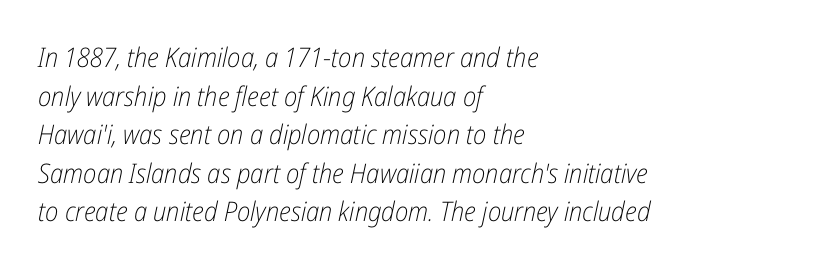
Q: Is the text bold? A: No.
Q: Is the text italic (slanted)? A: Yes, it leans right by about 12 degrees.
Q: Is the text underlined? A: No.
Q: How is the paragraph aligned? A: Left-aligned.
Q: Is the spacing between letters normal or unusually wide? A: Normal.
Q: Is the spacing between lines tight, normal or loose? A: Normal.
